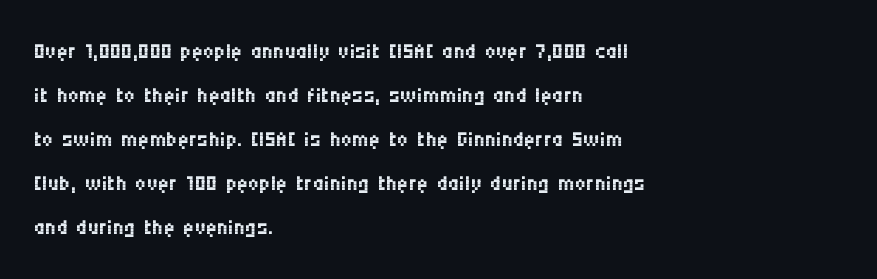
{"serif": "no", "italic": "no", "bold": "no", "weight": "regular", "width": "condensed", "stroke_contrast": "medium", "x_height": "large", "monospaced": "no", "underline": "no", "align": "left", "line_spacing": "normal", "line_spacing_ratio": 1.42, "letter_spacing": "normal", "letter_spacing_em": 0.0, "glyph_px": 31}
